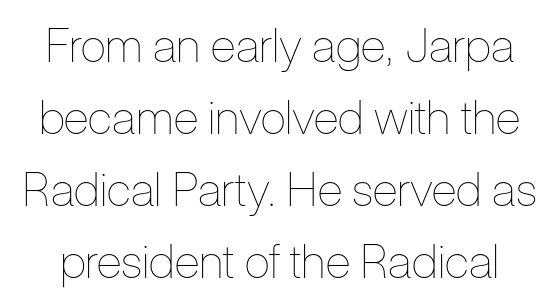
{"italic": "no", "bold": "no", "weight": "thin", "width": "condensed", "stroke_contrast": "low", "x_height": "medium", "monospaced": "no", "underline": "no", "line_spacing": "normal", "line_spacing_ratio": 1.53, "letter_spacing": "normal", "letter_spacing_em": 0.0, "glyph_px": 47}
